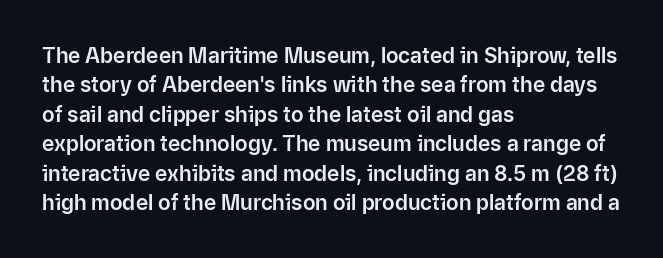
The image shows 21 px text type, upright; set left-aligned, normal line spacing (1.4x), normal letter spacing, not underlined.
